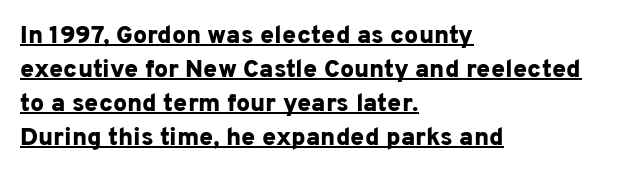
Q: Is the text bold? A: Yes.
Q: Is the text italic (slanted)? A: No, it is upright.
Q: Is the text underlined? A: Yes.
Q: How is the paragraph aligned? A: Left-aligned.
Q: Is the spacing between letters normal or unusually wide? A: Normal.
Q: Is the spacing between lines tight, normal or loose? A: Normal.
